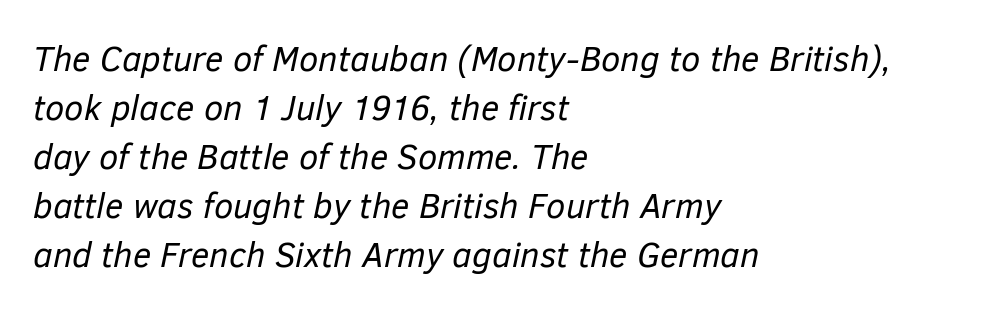
{"italic": "yes", "lean": "right", "slant_degrees": 12, "bold": "no", "weight": "regular", "width": "normal", "stroke_contrast": "low", "x_height": "medium", "monospaced": "no", "underline": "no", "align": "left", "line_spacing": "normal", "line_spacing_ratio": 1.4, "letter_spacing": "normal", "letter_spacing_em": 0.0, "glyph_px": 35}
